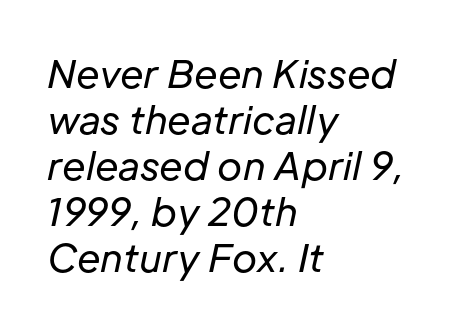
The image shows 38 px regular-weight type, italic (leaning right); set left-aligned, line spacing 1.21x, normal letter spacing, not underlined; low stroke contrast and a medium x-height.
